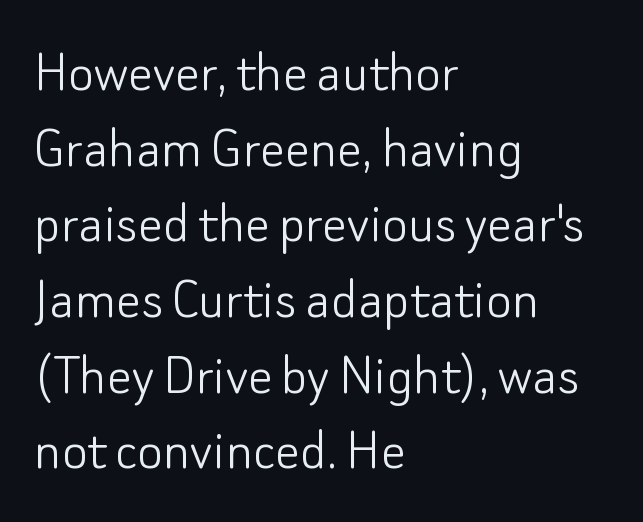
The image shows 62 px light sans-serif type, upright; set left-aligned, line spacing 1.22x, normal letter spacing, not underlined; low stroke contrast and a small x-height.
